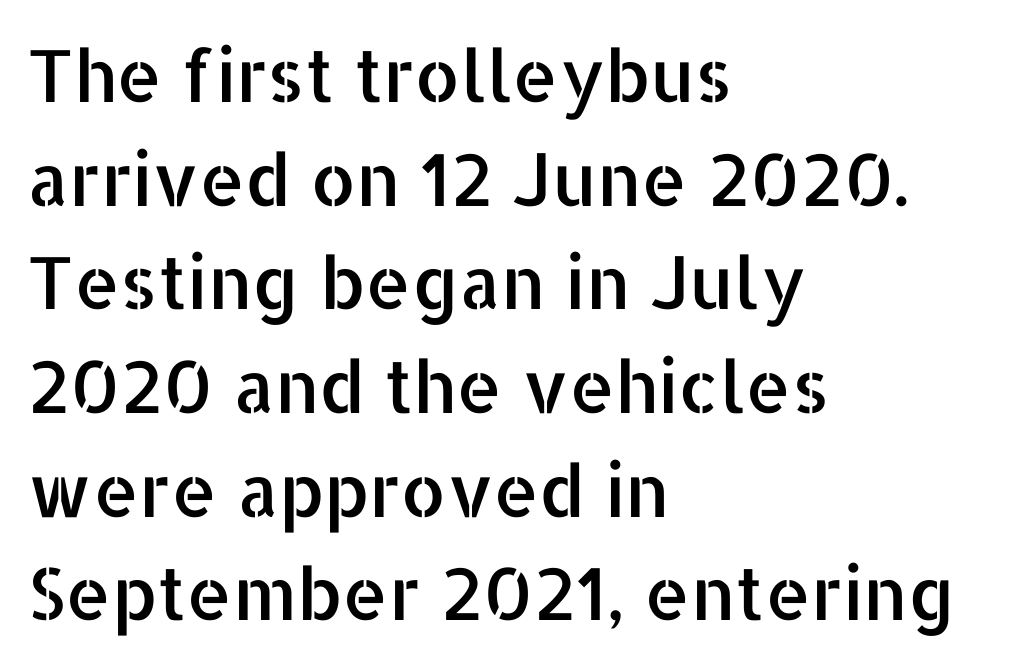
Q: Is the text italic (slanted)? A: No, it is upright.
Q: Is the typeface a serif or a sans-serif typeface? A: Sans-serif.
Q: Is the text underlined? A: No.
Q: How is the paragraph aligned? A: Left-aligned.
Q: Is the spacing between letters normal or unusually wide? A: Normal.
Q: Is the spacing between lines tight, normal or loose? A: Normal.
Q: Width (condensed, normal, or wide)? A: Normal.
Q: Stroke contrast? A: Low.
Q: x-height? A: Medium.
Q: Monospaced? A: No.
